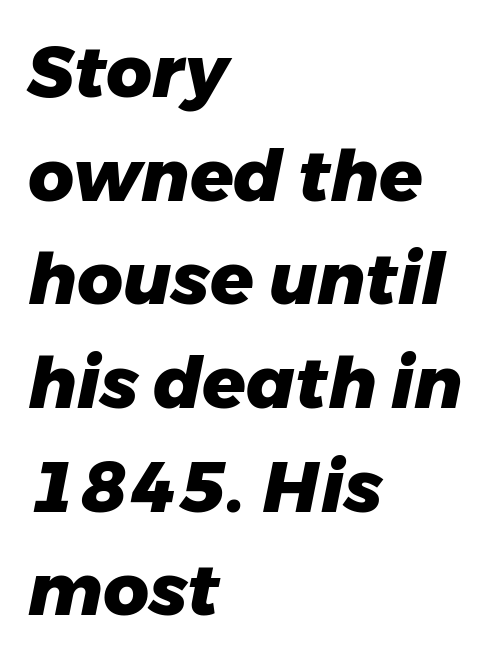
Q: Is the text bold? A: Yes.
Q: Is the text italic (slanted)? A: Yes, it leans right by about 11 degrees.
Q: Is the text underlined? A: No.
Q: How is the paragraph aligned? A: Left-aligned.
Q: Is the spacing between letters normal or unusually wide? A: Normal.
Q: Is the spacing between lines tight, normal or loose? A: Normal.
Q: Width (condensed, normal, or wide)? A: Normal.
Q: Stroke contrast? A: Low.
Q: x-height? A: Medium.
Q: Monospaced? A: No.
